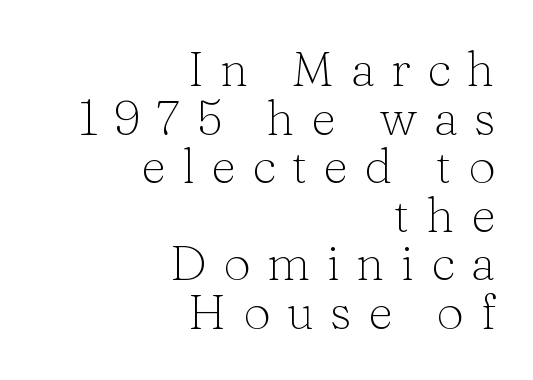
Q: Is the text bold? A: No.
Q: Is the text italic (slanted)? A: No, it is upright.
Q: Is the typeface a serif or a sans-serif typeface? A: Serif.
Q: Is the text underlined? A: No.
Q: How is the paragraph aligned? A: Right-aligned.
Q: Is the spacing between letters normal or unusually wide? A: Unusually wide.
Q: Is the spacing between lines tight, normal or loose? A: Tight.
Q: Width (condensed, normal, or wide)? A: Normal.
Q: Stroke contrast? A: Low.
Q: x-height? A: Medium.
Q: Monospaced? A: No.
